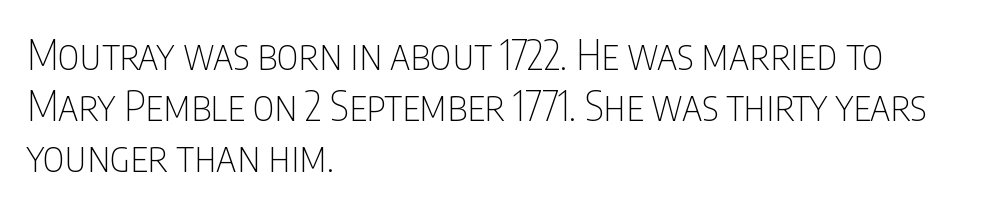
Characters follow at the spacing the type designer built in. Type without underlining. No letter is thick-stroked: the sample isn't bold. In CSS terms this would be text-align: left. The rendering uses natural spacing where letterforms have individual widths. Nothing sits at the stroke ends, so this counts as sans-serif.
